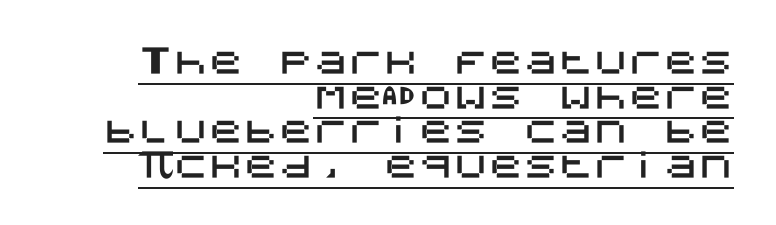
Stroke terminals: plain, sans-serif. Vertical strokes here are truly vertical. Check the space under the baseline: a stroke is drawn there. The leading is snug, giving the passage a crowded texture. Here the glyphs are tracked normally, forming tight word shapes.
